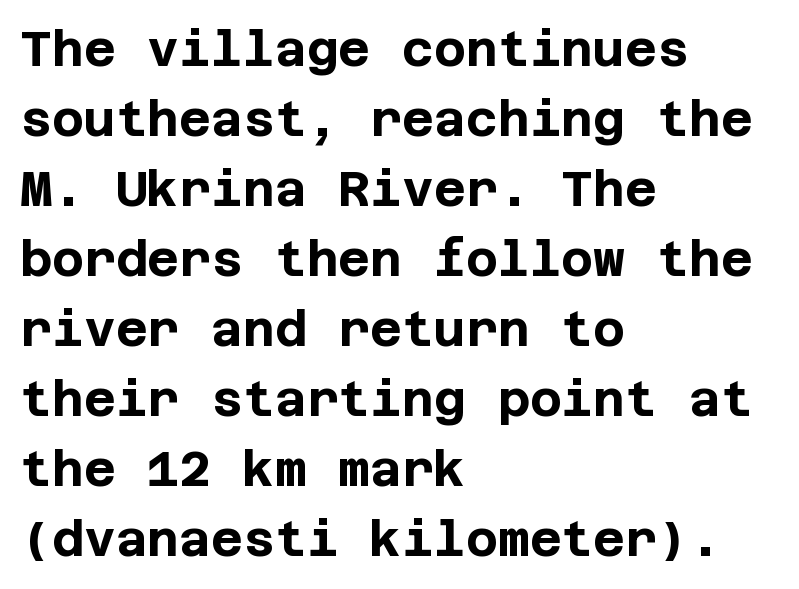
Q: Is the text bold? A: Yes.
Q: Is the text italic (slanted)? A: No, it is upright.
Q: Is the typeface a serif or a sans-serif typeface? A: Sans-serif.
Q: Is the text underlined? A: No.
Q: How is the paragraph aligned? A: Left-aligned.
Q: Is the spacing between letters normal or unusually wide? A: Normal.
Q: Is the spacing between lines tight, normal or loose? A: Normal.
Q: Width (condensed, normal, or wide)? A: Normal.
Q: Stroke contrast? A: Low.
Q: x-height? A: Large.
